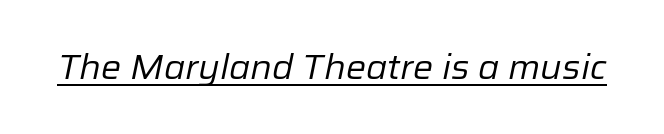
The image shows 34 px regular-weight type, italic (leaning right); set normal letter spacing, underlined; low stroke contrast and a medium x-height.
